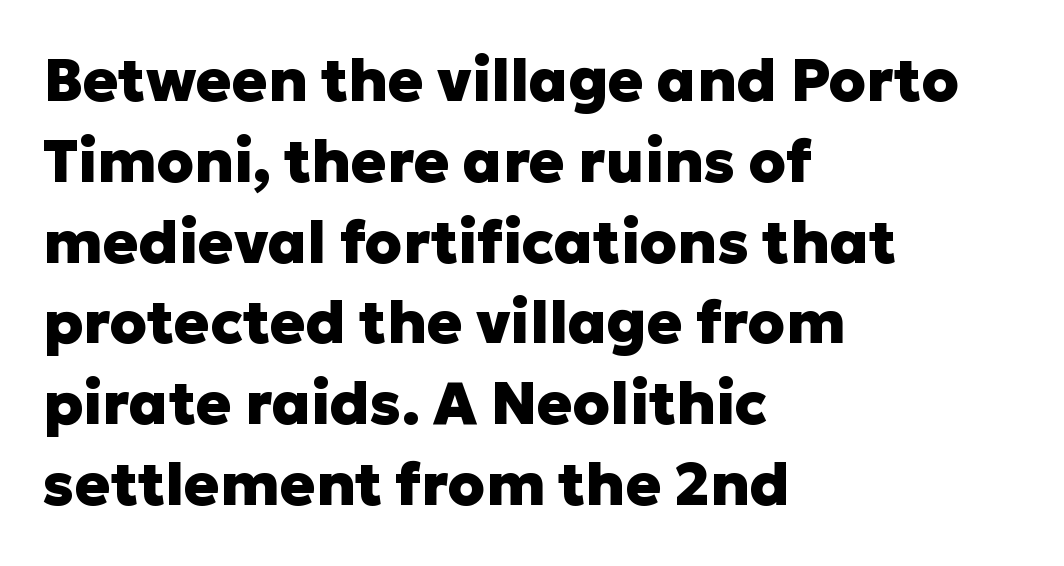
{"serif": "no", "italic": "no", "bold": "yes", "weight": "heavy", "width": "normal", "stroke_contrast": "low", "x_height": "medium", "monospaced": "no", "underline": "no", "align": "left", "line_spacing": "normal", "line_spacing_ratio": 1.37, "letter_spacing": "normal", "letter_spacing_em": 0.0, "glyph_px": 59}
